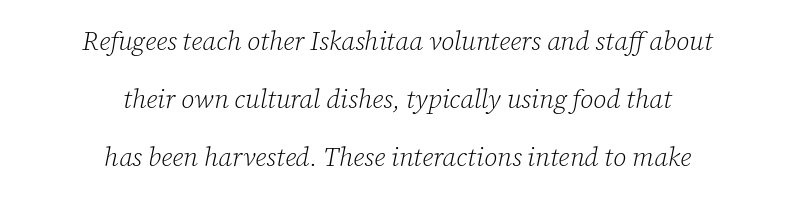
Q: Is the text bold? A: No.
Q: Is the text italic (slanted)? A: Yes, it leans right by about 12 degrees.
Q: Is the text underlined? A: No.
Q: How is the paragraph aligned? A: Centered.
Q: Is the spacing between letters normal or unusually wide? A: Normal.
Q: Is the spacing between lines tight, normal or loose? A: Loose.
